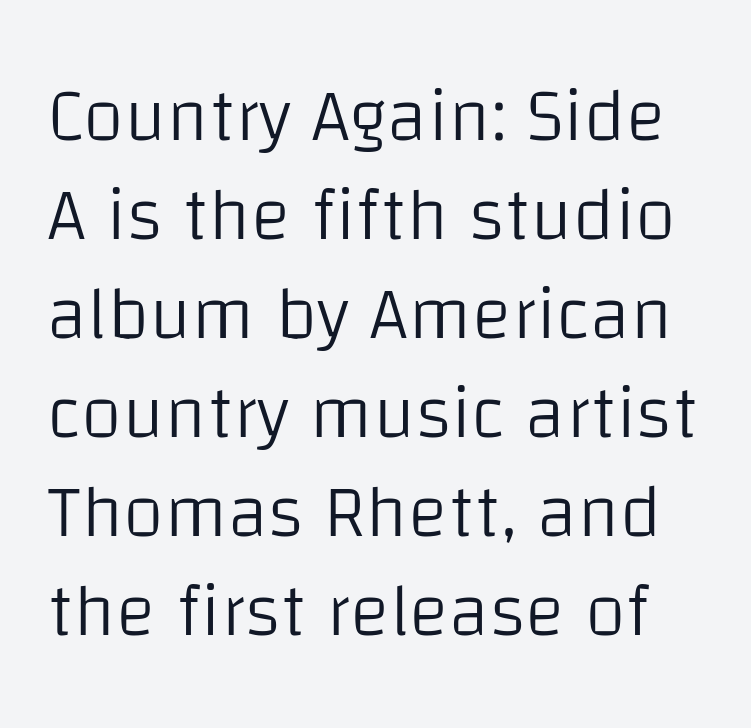
Default kerning and tracking; the words read as compact shapes. Spacing verdict: proportional, widths tailored to each character. If you measured baseline to baseline, you'd find a middling distance. Are there feet on the stems? There aren't — it's a sans. Any mark beneath the type? The region is blank. Ordinary non-slanted type is in use.
